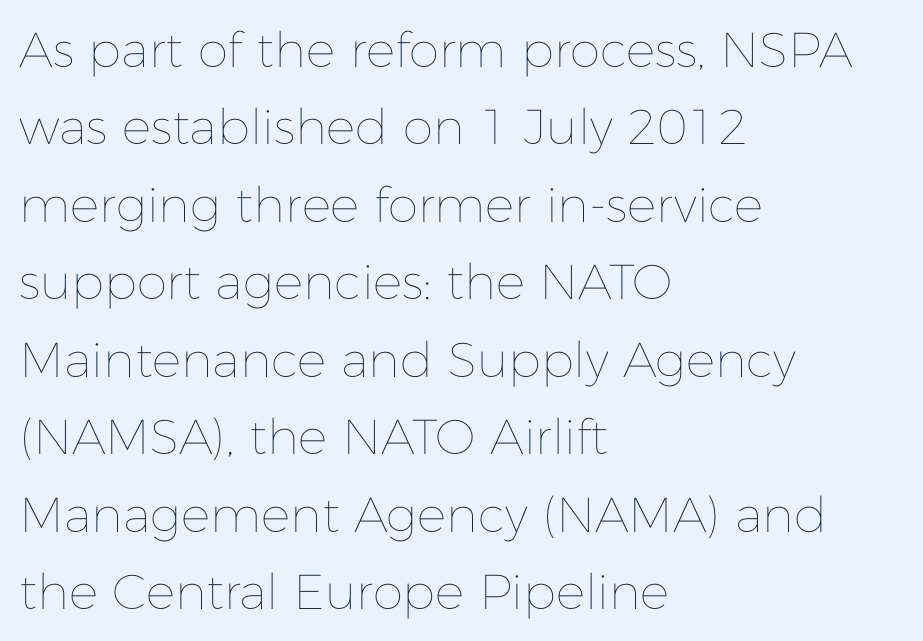
{"italic": "no", "bold": "no", "weight": "thin", "width": "normal", "stroke_contrast": "low", "x_height": "medium", "monospaced": "no", "underline": "no", "align": "left", "line_spacing": "normal", "line_spacing_ratio": 1.58, "letter_spacing": "normal", "letter_spacing_em": 0.0, "glyph_px": 49}
